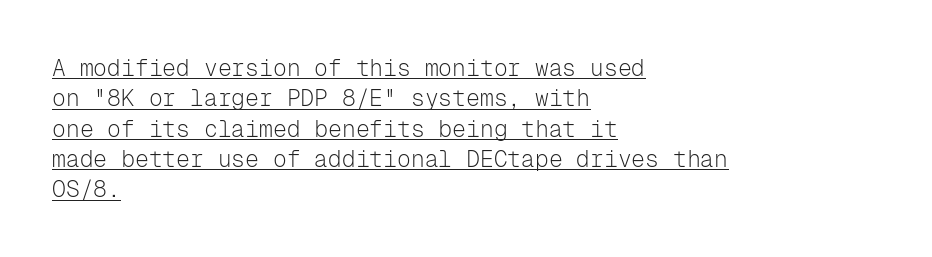
The image shows 23 px text type, upright; set left-aligned, normal line spacing (1.32x), normal letter spacing, underlined.
